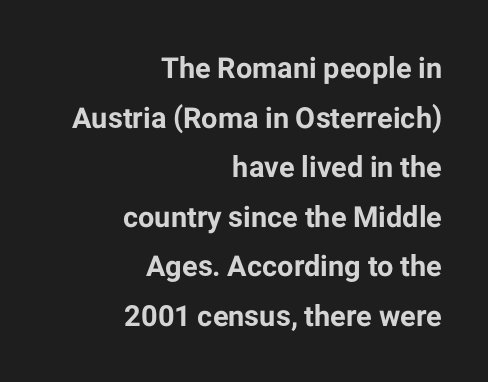
Short note: letters normally spaced. Each line ends at the same right margin while the left side varies. In terms of letterform style, serifs are entirely absent. Proportional: the letters do not fall into vertical columns.
